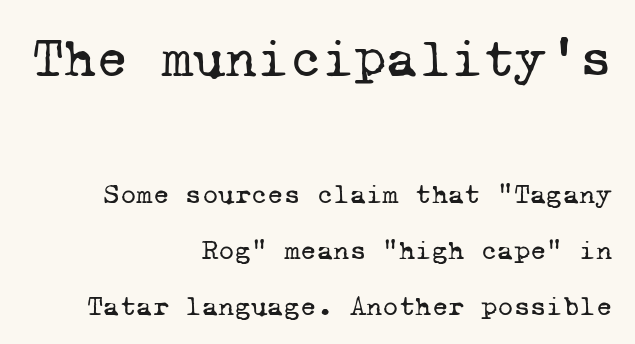
{"serif": "yes", "bold": "no", "weight": "regular", "width": "normal", "stroke_contrast": "low", "x_height": "medium", "monospaced": "yes", "underline": "no", "align": "right", "line_spacing": "loose", "line_spacing_ratio": 1.99, "letter_spacing": "normal", "letter_spacing_em": 0.0, "larger_block": "first", "size_ratio": 1.96, "glyph_px": 55}
